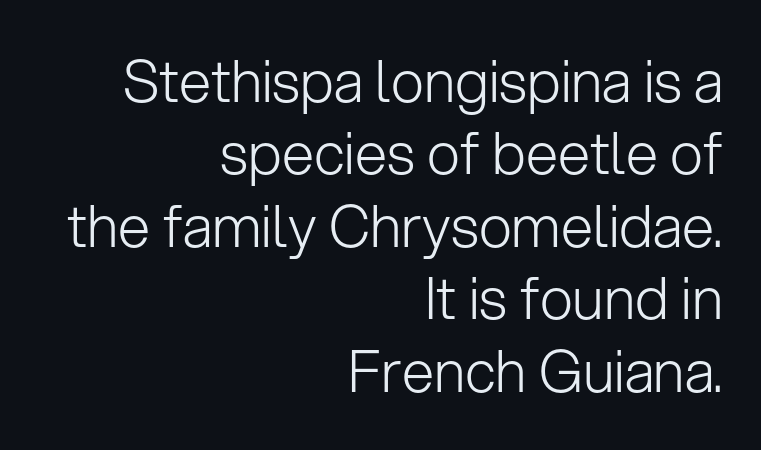
Proportional: the letters do not fall into vertical columns. The lines sit at an ordinary, default distance from one another. Every stem runs plumb, perpendicular to the baseline. Vertical stems look standard width or narrower in stroke.
